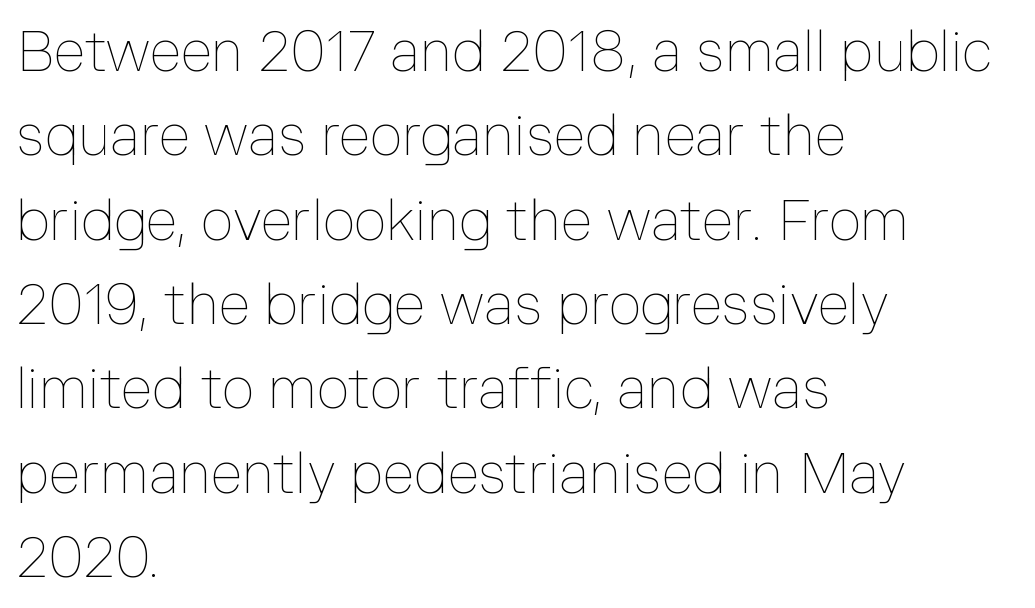
{"italic": "no", "bold": "no", "weight": "thin", "width": "normal", "stroke_contrast": "low", "x_height": "medium", "monospaced": "no", "underline": "no", "align": "left", "line_spacing": "normal", "line_spacing_ratio": 1.48, "letter_spacing": "normal", "letter_spacing_em": 0.0, "glyph_px": 57}
